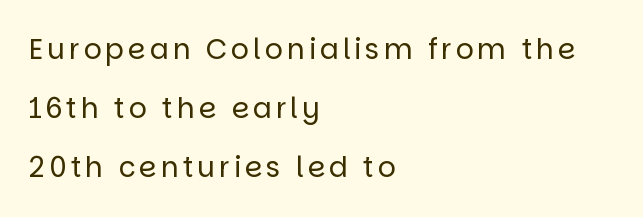
The image shows 28 px regular-weight sans-serif type, upright; set left-aligned, loose line spacing (2.11x), not underlined; low stroke contrast and a large x-height.
